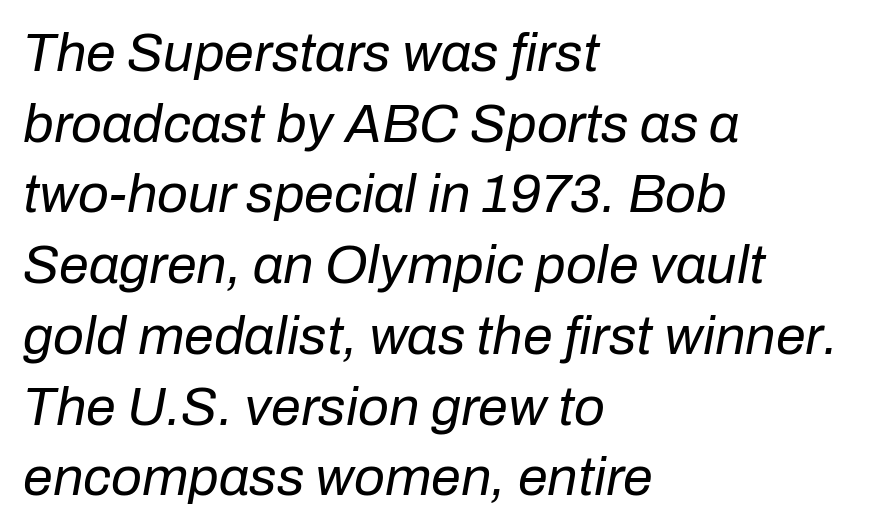
In CSS terms this would be text-align: left. This sample uses plain, unmodified letter spacing. Anything drawn beneath the words? Only blank space. Is the type heavy? It reads as light-to-regular instead. The rows are spaced the way most documents space them. The rendering uses natural spacing where letterforms have individual widths.
